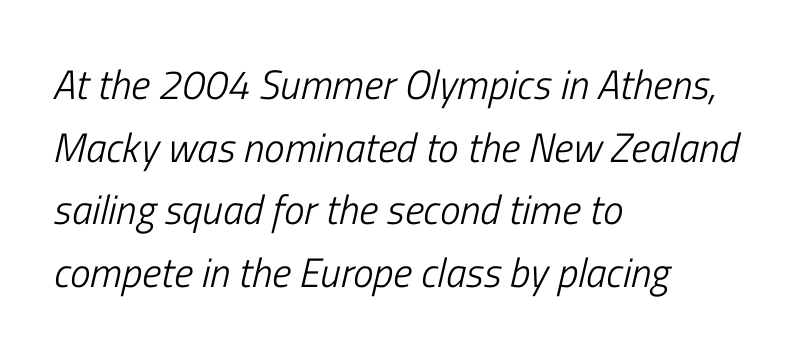
Alignment: flush left. The glyphs look as if they've been sheared to an angle. Words float on clear page, feet unadorned. Regarding leading, the lines here are spaced in the standard way. Note the varied advance widths — an 'i' is clearly narrower than an 'm'.
